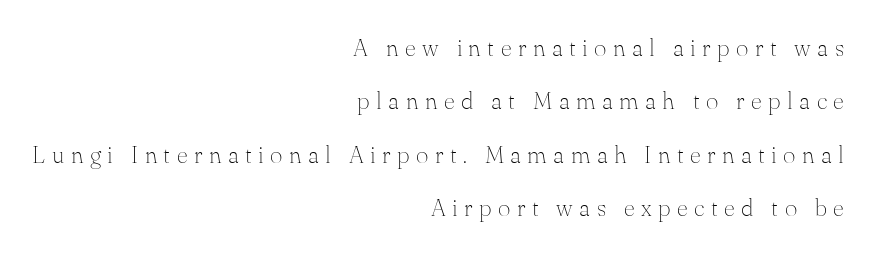
Words appear elongated and porous because spacing is wide. The block of text is sparse from top to bottom, with ample space between rows. The string is rendered with underlining switched off. The typesetting does not lean heavy: it is not bold.
